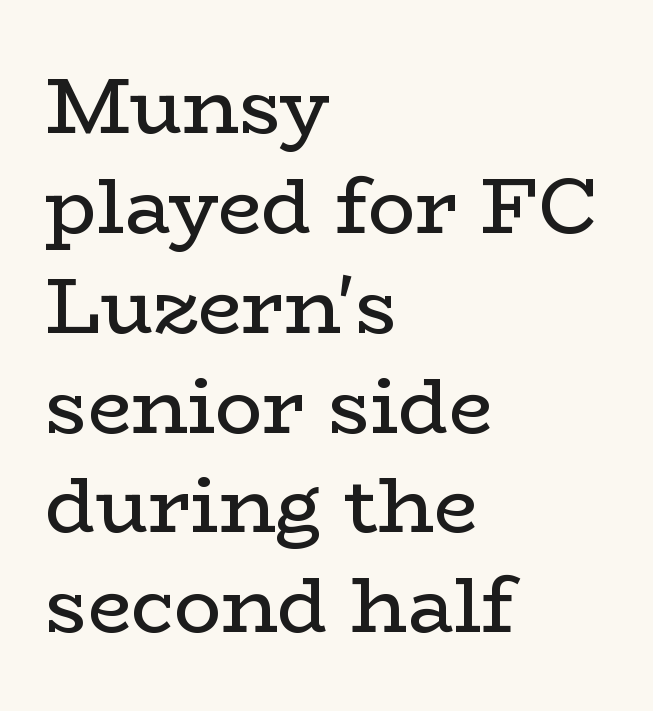
Q: Is the text bold? A: No.
Q: Is the text italic (slanted)? A: No, it is upright.
Q: Is the typeface a serif or a sans-serif typeface? A: Serif.
Q: Is the text underlined? A: No.
Q: How is the paragraph aligned? A: Left-aligned.
Q: Is the spacing between letters normal or unusually wide? A: Normal.
Q: Is the spacing between lines tight, normal or loose? A: Normal.
Q: Width (condensed, normal, or wide)? A: Wide.
Q: Stroke contrast? A: Low.
Q: x-height? A: Medium.
Q: Monospaced? A: No.
